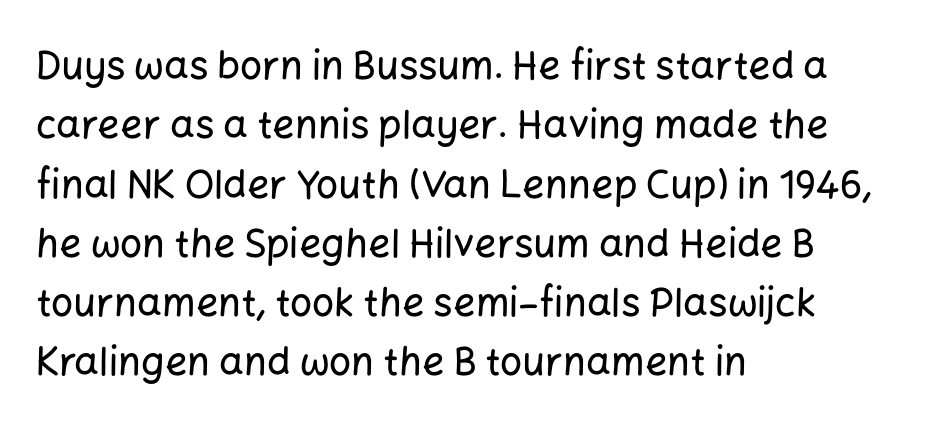
{"serif": "no", "italic": "no", "width": "normal", "stroke_contrast": "low", "x_height": "medium", "monospaced": "no", "underline": "no", "align": "left", "line_spacing": "normal", "line_spacing_ratio": 1.52, "letter_spacing": "normal", "letter_spacing_em": 0.0, "glyph_px": 39}
